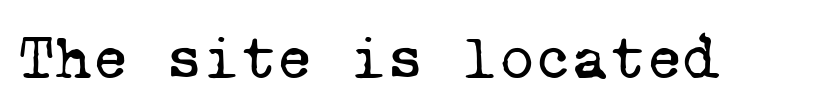
Counters stay open thanks to moderate or lighter strokes. You can tell from the footed stems that serif type was used. Anything drawn beneath the words? Only blank space. Default kerning and tracking; the words read as compact shapes. Note the uniform advance width — an 'i' takes as much space as an 'm'.
